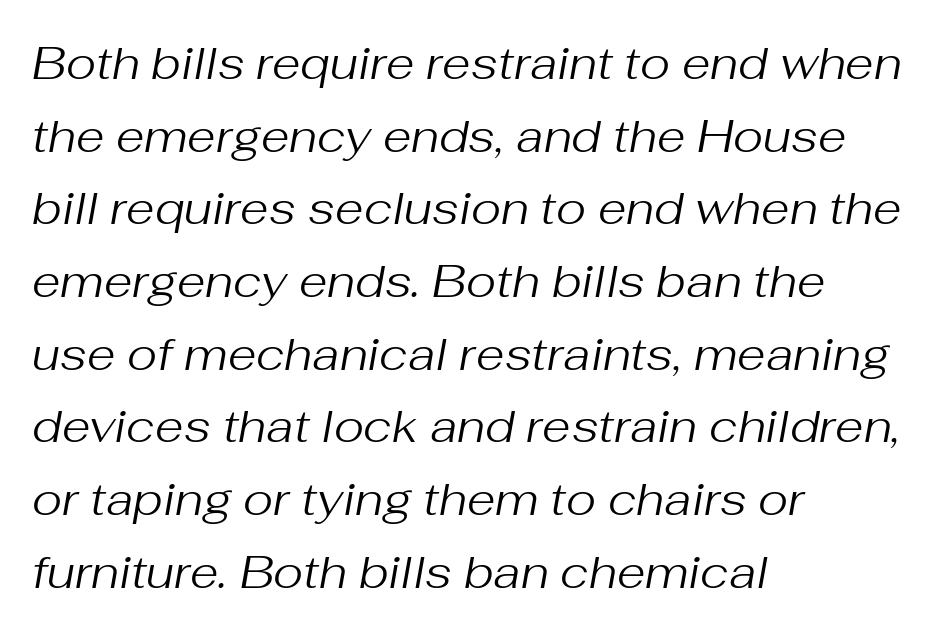
The image shows 46 px regular-weight type, italic (leaning right); set left-aligned, normal line spacing (1.58x), normal letter spacing, not underlined; medium stroke contrast and a medium x-height.
